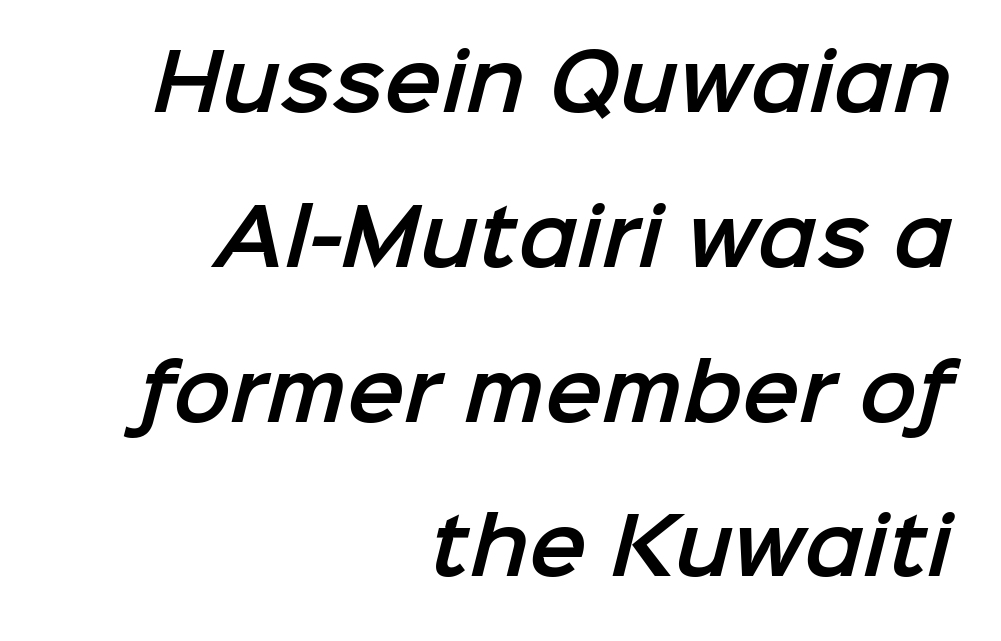
Q: Is the typeface a serif or a sans-serif typeface? A: Sans-serif.
Q: Is the text underlined? A: No.
Q: How is the paragraph aligned? A: Right-aligned.
Q: Is the spacing between letters normal or unusually wide? A: Normal.
Q: Is the spacing between lines tight, normal or loose? A: Loose.
Q: Width (condensed, normal, or wide)? A: Normal.
Q: Stroke contrast? A: Low.
Q: x-height? A: Medium.
Q: Monospaced? A: No.
